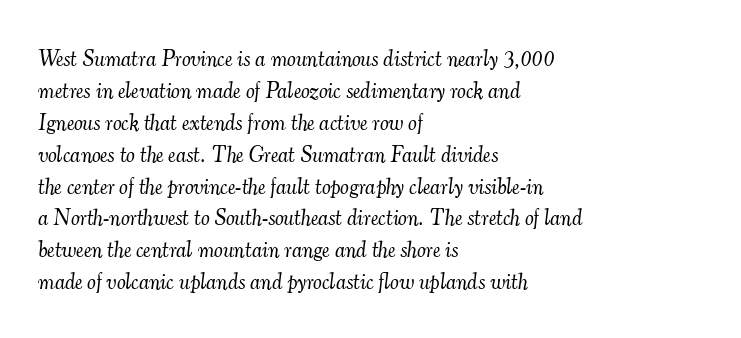
Q: Is the text bold? A: No.
Q: Is the text italic (slanted)? A: Yes, it leans right by about 7 degrees.
Q: Is the text underlined? A: No.
Q: How is the paragraph aligned? A: Left-aligned.
Q: Is the spacing between letters normal or unusually wide? A: Normal.
Q: Is the spacing between lines tight, normal or loose? A: Normal.
